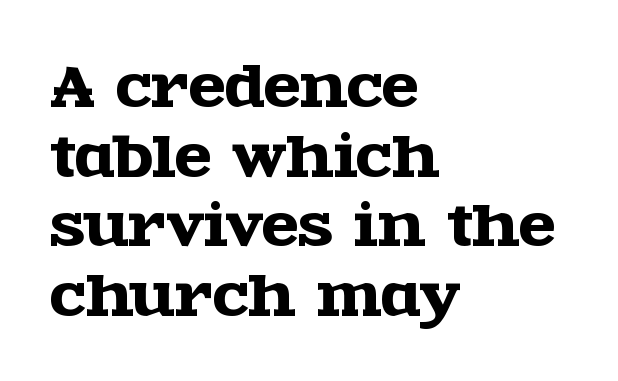
{"serif": "yes", "italic": "no", "width": "wide", "x_height": "large", "monospaced": "no", "underline": "no", "align": "left", "line_spacing": "normal", "line_spacing_ratio": 1.29, "letter_spacing": "normal", "letter_spacing_em": 0.0, "glyph_px": 54}
